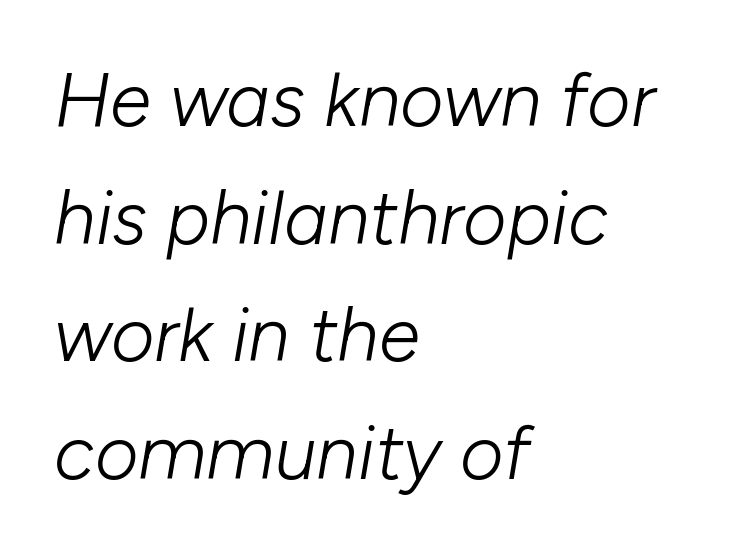
Short and long lines alike share a common starting point at left. Would a proofreader flag this as italicized? Yes. Bare-footed words on every line. Line spacing here is normal. Is the letter spacing exaggerated? No — it looks like the ordinary default.
